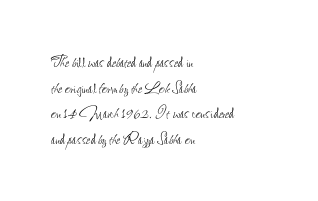
Q: Is the text bold? A: No.
Q: Is the text italic (slanted)? A: Yes.
Q: Is the text underlined? A: No.
Q: How is the paragraph aligned? A: Left-aligned.
Q: Is the spacing between letters normal or unusually wide? A: Normal.
Q: Is the spacing between lines tight, normal or loose? A: Normal.
